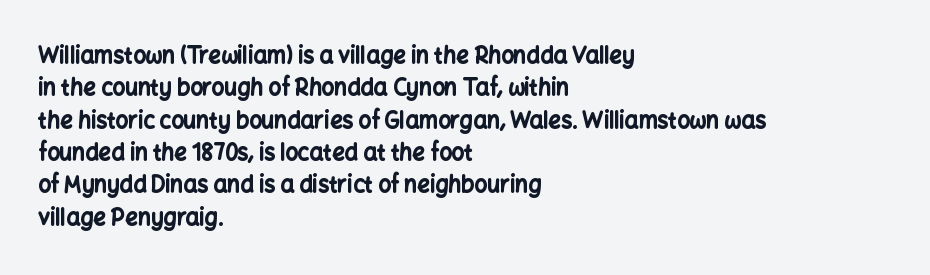
This block has exactly the height ordinary leading produces. A roman cut, with each character standing at attention. Typesetter's note: full bold, strokes at maximum text heaviness. The rendering anchors every line to the left-hand side.
